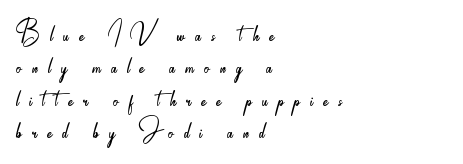
The image shows 34 px light, condensed sans-serif type; set left-aligned, tight line spacing (0.95x), unusually wide letter spacing (+0.3 em), not underlined; low stroke contrast and a small x-height.
